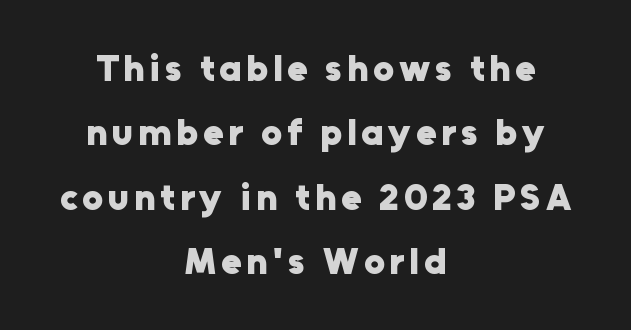
The image shows 37 px heavy sans-serif type, upright; set centered, line spacing 1.74x, not underlined; low stroke contrast and a medium x-height.
